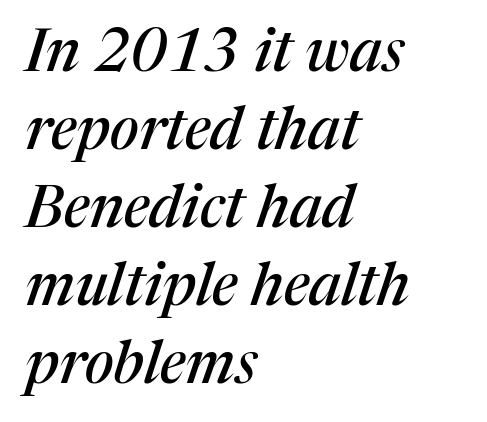
The image shows 59 px serif type, italic (leaning right); set left-aligned, normal line spacing (1.32x), normal letter spacing, not underlined; medium stroke contrast and a medium x-height.
